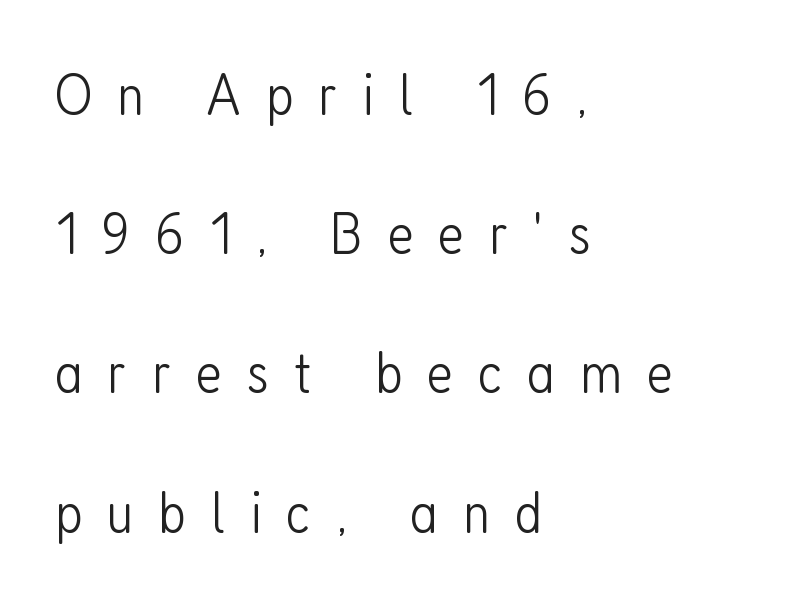
Descenders hang freely into open space. The letters look calm and open, with moderate or lighter stems. Caption: multi-line text, flush left, ragged right. A typesetter would call this proportional, since set widths differ per character. Glyph-to-glyph distance is far greater than everyday printed text. Notice how the stems are strictly vertical — no italics here.
